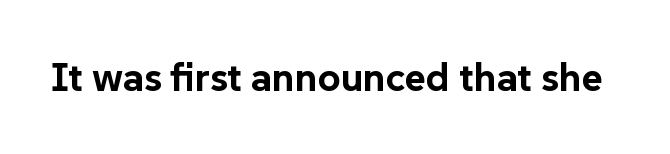
The image shows 40 px bold sans-serif type, upright; set normal letter spacing, not underlined; low stroke contrast and a medium x-height.
